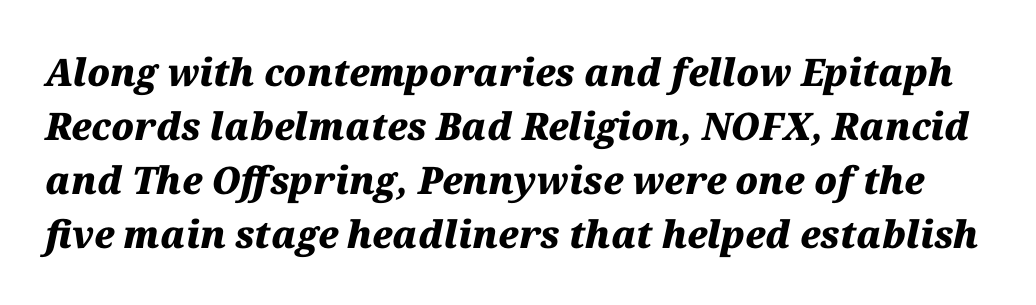
The font's italic variant was chosen for this text. These lines are rendered in a variable-pitch font. The space between consecutive lines is moderate. A clean baseline with only descenders dipping below it. The passage shown has conventional tracking throughout.
